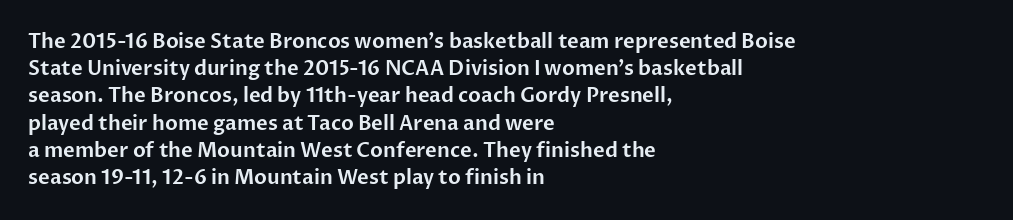
{"italic": "no", "underline": "no", "align": "left", "line_spacing": "normal", "line_spacing_ratio": 1.36, "letter_spacing": "normal", "letter_spacing_em": 0.0, "glyph_px": 20}
